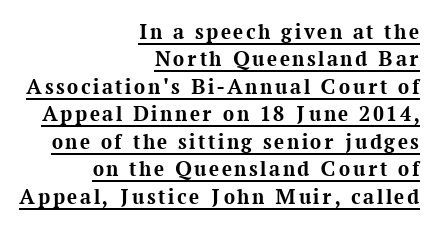
The image shows 22 px bold type, upright; set right-aligned, normal line spacing (1.25x), underlined.
